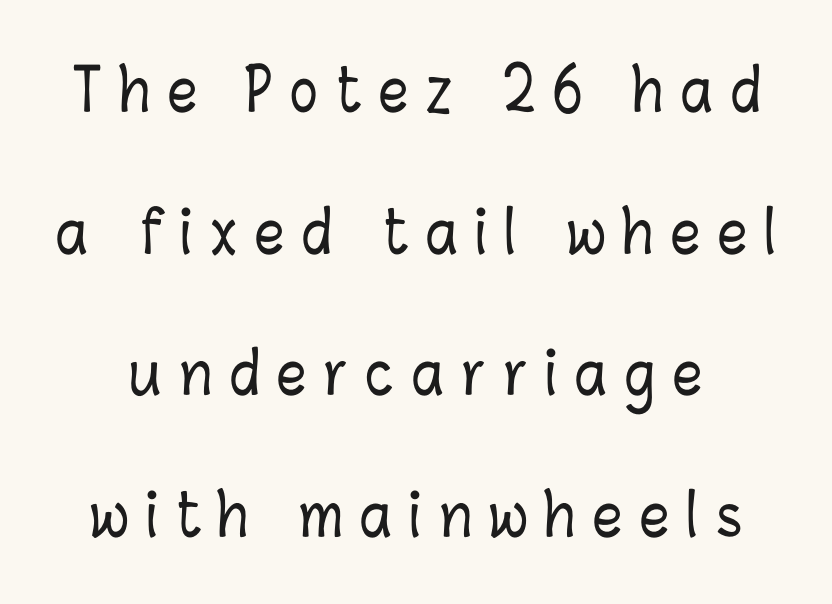
Looks like regular typesetting: each glyph gets only the width it needs. The glyphs are unaccompanied by any horizontal stroke below them. The face used here is rendered with a markedly widened letterfit. Posture: vertical. The leading is generous, giving the passage an open texture.
